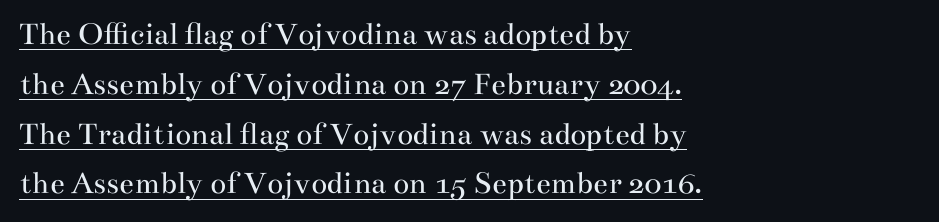
Q: Is the text bold? A: No.
Q: Is the text italic (slanted)? A: No, it is upright.
Q: Is the typeface a serif or a sans-serif typeface? A: Serif.
Q: Is the text underlined? A: Yes.
Q: How is the paragraph aligned? A: Left-aligned.
Q: Is the spacing between letters normal or unusually wide? A: Normal.
Q: Is the spacing between lines tight, normal or loose? A: Normal.
Q: Width (condensed, normal, or wide)? A: Wide.
Q: Stroke contrast? A: Medium.
Q: x-height? A: Small.
Q: Monospaced? A: No.
